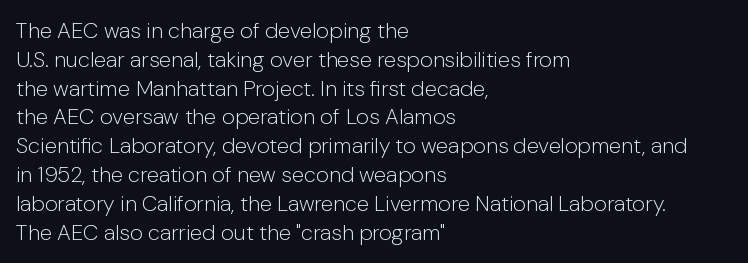
{"italic": "no", "bold": "no", "underline": "no", "align": "left", "line_spacing": "normal", "line_spacing_ratio": 1.31, "letter_spacing": "normal", "letter_spacing_em": 0.0, "glyph_px": 22}
